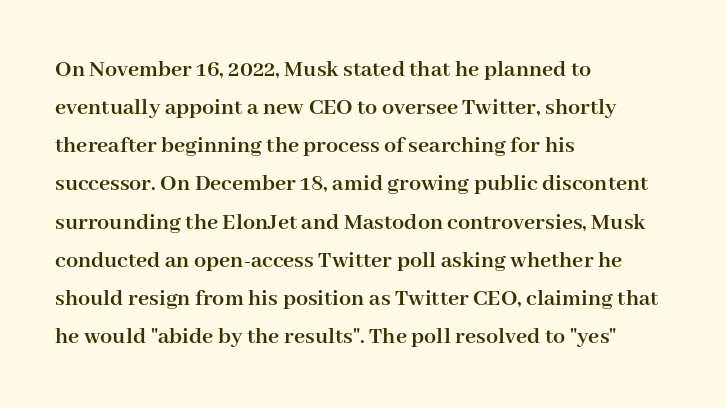
Any mark beneath the type? The region is blank. The letters stand upright; this is a roman face. The type is set solid horizontally, with unmodified tracking. Which margin do the lines hug? The left one — the right edge is uneven. The rendering uses a bold face; every stroke is thick and dark.
